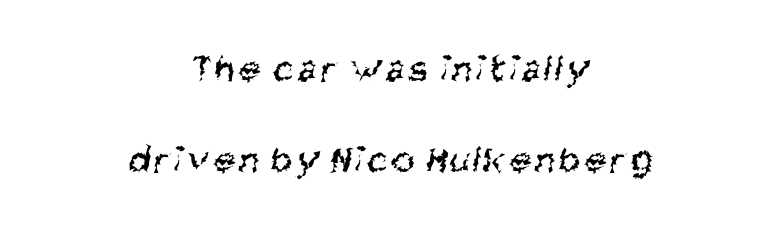
{"serif": "no", "bold": "no", "weight": "regular", "width": "condensed", "stroke_contrast": "medium", "x_height": "large", "monospaced": "no", "underline": "no", "align": "center", "line_spacing": "loose", "line_spacing_ratio": 2.33, "glyph_px": 39}
